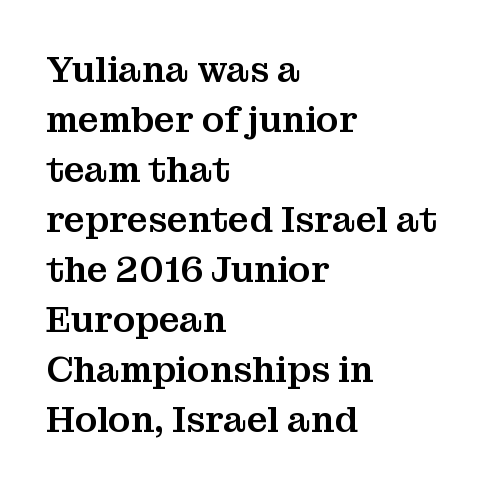
The image shows 36 px serif type, upright; set left-aligned, normal line spacing (1.39x), normal letter spacing, not underlined; medium stroke contrast and a medium x-height.
